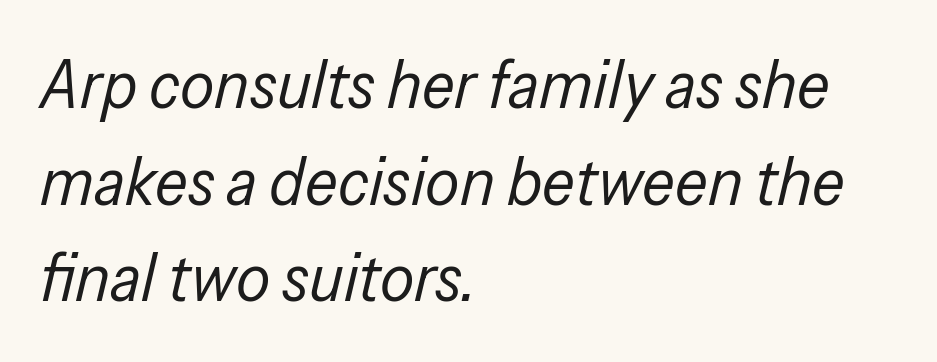
There is no visible air inserted between adjacent glyphs. A typesetter would call this proportional, since set widths differ per character. A classic flush-left, rag-right setting is used for this passage. The text carries the slant typical of an italic or oblique font.
